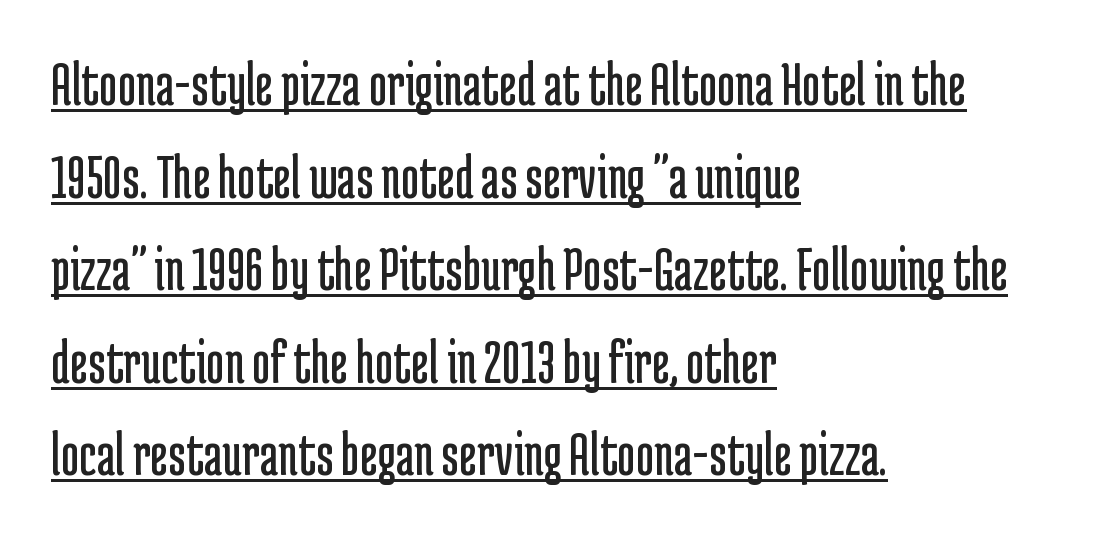
The image shows 63 px regular-weight, condensed sans-serif type, upright; set left-aligned, normal line spacing (1.47x), normal letter spacing, underlined; low stroke contrast and a medium x-height.
